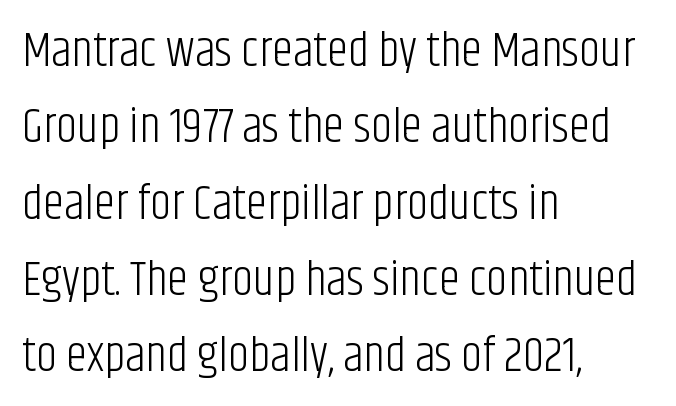
The image shows 48 px light, condensed sans-serif type, upright; set left-aligned, normal line spacing (1.59x), normal letter spacing, not underlined; low stroke contrast and a large x-height.
